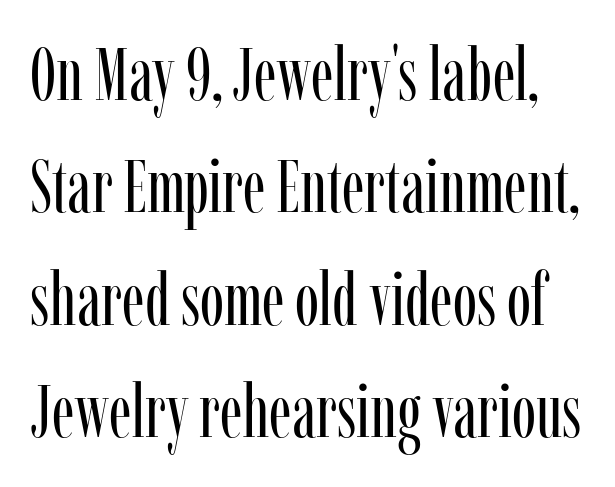
You can tell it's not italic because the verticals are truly vertical. Stems here are at most as thick as an everyday book face. Looks like regular typesetting: each glyph gets only the width it needs. Does extra space separate the letters? No, they use regular spacing. Successive baselines arrive at the customary interval. The zone under the glyphs is completely vacant.
